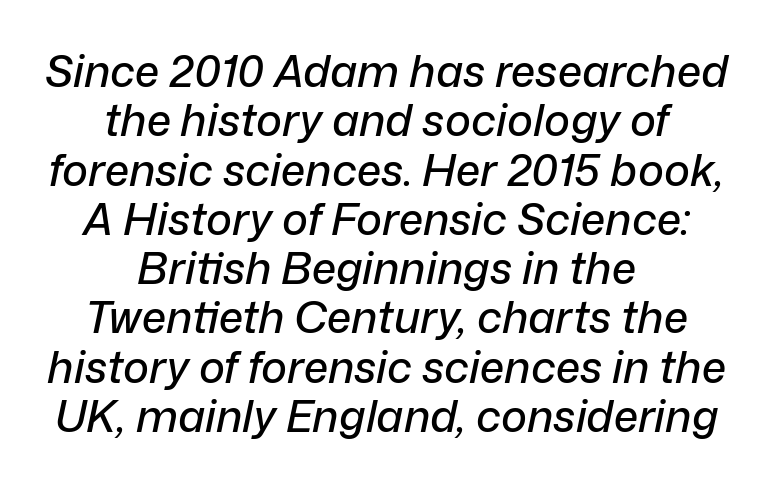
The text carries the slant typical of an italic or oblique font. Think of a printed novel: that variable character pitch is what you see here. Does the copy run flush right? No — it is centered line by line. Students, observe: this is what under-led, compact text looks like.
